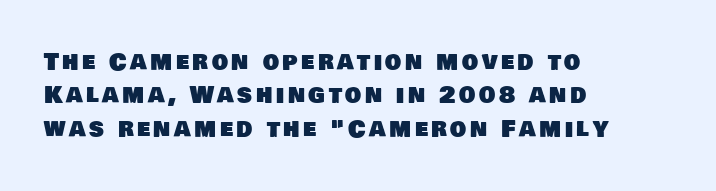
Q: Is the text underlined? A: No.
Q: How is the paragraph aligned? A: Left-aligned.
Q: Is the spacing between lines tight, normal or loose? A: Normal.
